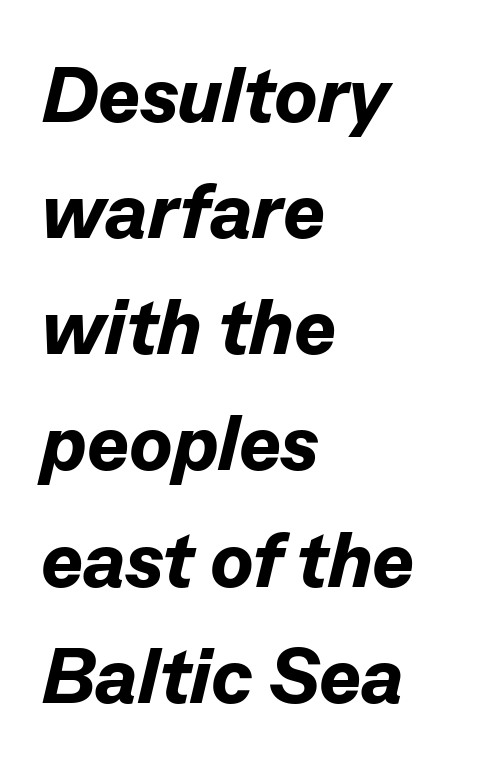
The image shows 79 px bold type, italic (leaning right); set left-aligned, normal line spacing (1.47x), normal letter spacing, not underlined; low stroke contrast and a medium x-height.
